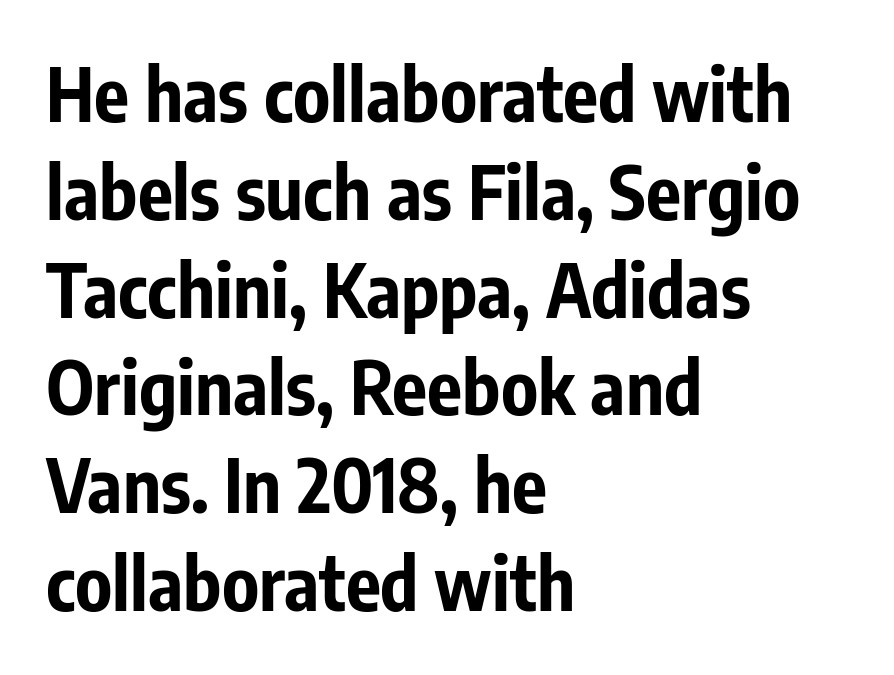
This sample uses an upright cut, with every glyph sitting square on the baseline. Line spacing here is normal. Caption: bold face, heavy strokes. Plain, unruled lines of type. A classic flush-left, rag-right setting is used for this passage. Each word holds together tightly as a unit, with standard inter-letter gaps.
